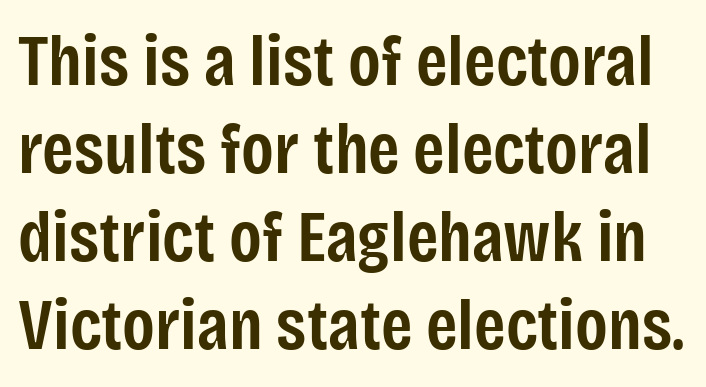
These lines keep a tight, regular rhythm from letter to letter. These lines are rendered in a variable-pitch font. What weight is shown? A semibold, between regular and bold. Stroke terminals: plain, sans-serif. The lettering stays uniformly vertical, giving the passage a roman look.
